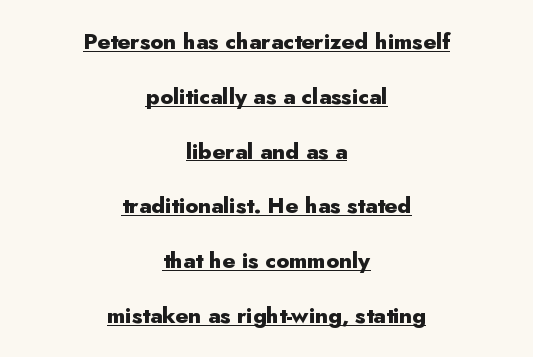
The rendered words wear a rule along their underside. I'd describe the lettering as bold — thick and assertive. Inter-character spacing is left at the font's built-in metrics. Leading: increased. The font's upright variant was chosen for this text. This rendering uses center alignment, leaving both contours irregular but symmetric.
